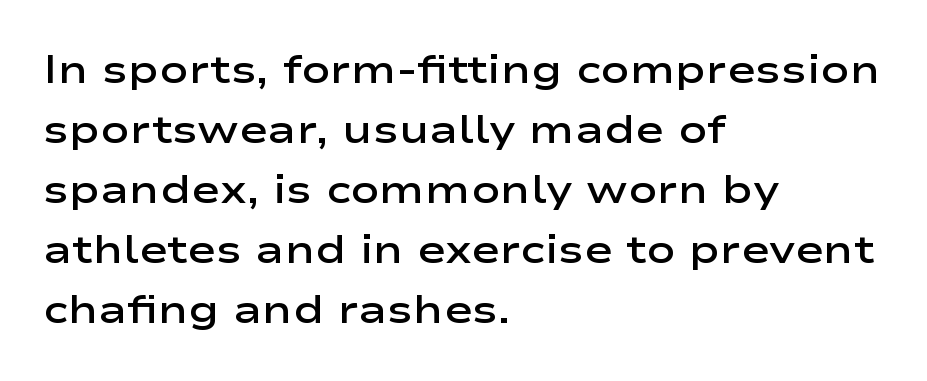
{"serif": "no", "italic": "no", "bold": "semi", "weight": "semibold", "width": "wide", "stroke_contrast": "low", "x_height": "medium", "monospaced": "no", "underline": "no", "align": "left", "line_spacing": "normal", "line_spacing_ratio": 1.54, "letter_spacing": "normal", "letter_spacing_em": 0.0, "glyph_px": 39}
